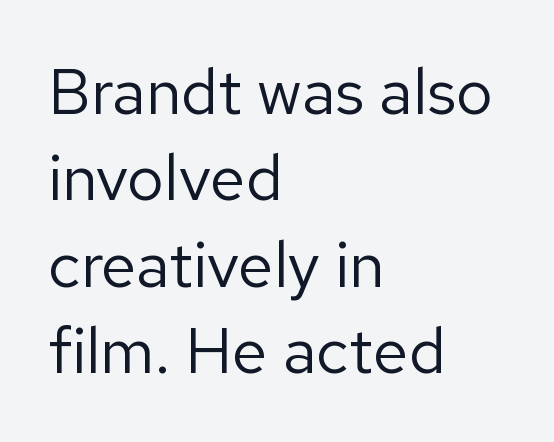
The image shows 64 px regular-weight sans-serif type, upright; set left-aligned, normal line spacing (1.35x), normal letter spacing, not underlined; low stroke contrast and a medium x-height.
